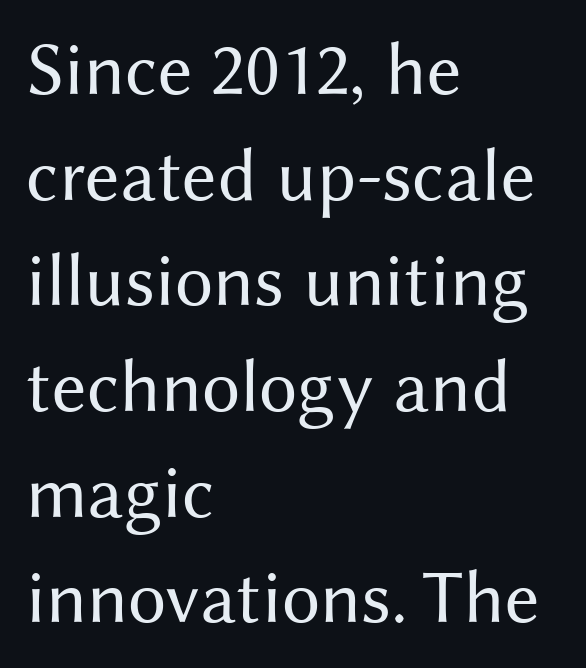
No extra ink here — the face is not bold. Unlike italic type, these characters show no tilt at all. The passage is arranged the way most books set body copy — flush left. This sample has the flowing, uneven cadence of proportional lettering. Nope, no serifs anywhere on these letters.
